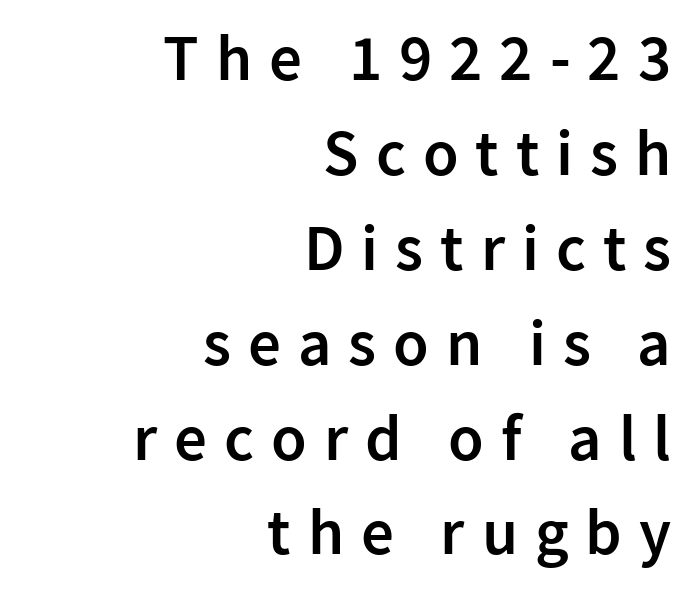
Q: Is the text bold? A: Semi-bold.
Q: Is the text italic (slanted)? A: No, it is upright.
Q: Is the typeface a serif or a sans-serif typeface? A: Sans-serif.
Q: Is the text underlined? A: No.
Q: How is the paragraph aligned? A: Right-aligned.
Q: Is the spacing between letters normal or unusually wide? A: Unusually wide.
Q: Is the spacing between lines tight, normal or loose? A: Normal.
Q: Width (condensed, normal, or wide)? A: Normal.
Q: Stroke contrast? A: Low.
Q: x-height? A: Medium.
Q: Monospaced? A: No.
